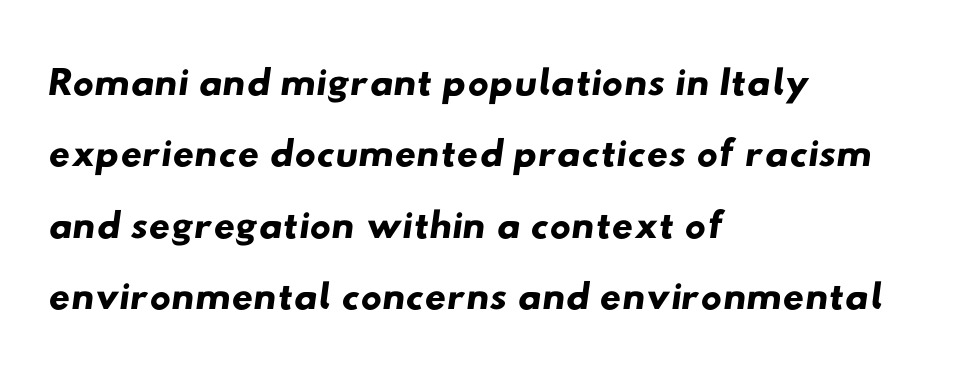
The letters carry no serifs — their stems end cleanly without finishing strokes. Type without underlining. The setting favours the left margin, as ordinary paragraphs usually do. Varying glyph widths throughout — classic text-font behaviour.
